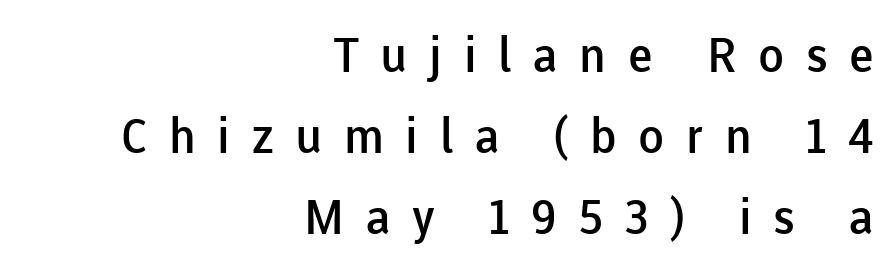
The image shows 48 px semibold sans-serif type, upright; set right-aligned, normal line spacing (1.69x), unusually wide letter spacing (+0.45 em), not underlined; low stroke contrast and a medium x-height.
